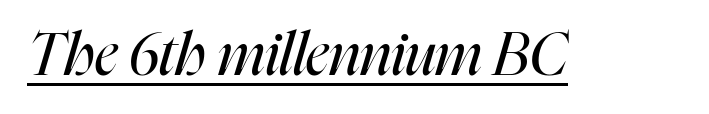
Tracking value appears to be zero — textbook default spacing. Nothing heavy about these letters — not bold at all. Note the varied advance widths — an 'i' is clearly narrower than an 'm'. In designer terms, the underline attribute is active on this setting. The specimen reads as italic at a glance.
